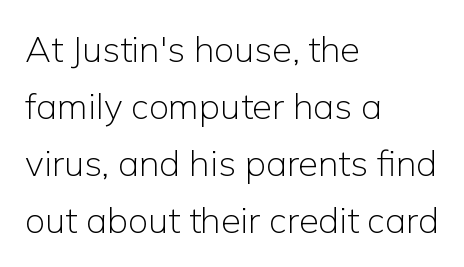
{"serif": "no", "italic": "no", "bold": "no", "weight": "light", "width": "normal", "stroke_contrast": "low", "x_height": "medium", "monospaced": "no", "underline": "no", "align": "left", "line_spacing": "normal", "line_spacing_ratio": 1.58, "letter_spacing": "normal", "letter_spacing_em": 0.0, "glyph_px": 36}
